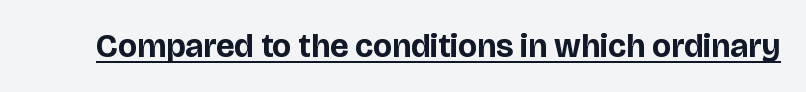
The face used here appears with an underline applied. Each glyph is drawn with heavy, bold strokes. These lines were composed using upright roman letters. The face used here is proportionally spaced, like ordinary book or web type. Classification — sans serif. The horizontal fit of the characters is conventional and even.
